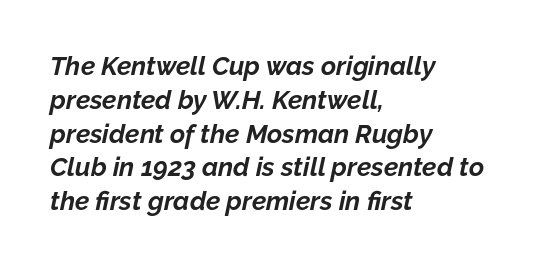
The image shows 26 px bold type, italic (leaning right); set left-aligned, normal line spacing (1.3x), normal letter spacing, not underlined.
